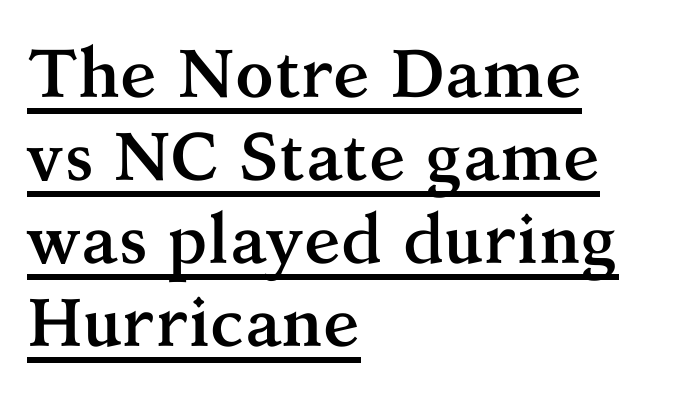
Q: Is the text bold? A: Yes.
Q: Is the text italic (slanted)? A: No, it is upright.
Q: Is the typeface a serif or a sans-serif typeface? A: Serif.
Q: Is the text underlined? A: Yes.
Q: How is the paragraph aligned? A: Left-aligned.
Q: Is the spacing between letters normal or unusually wide? A: Normal.
Q: Width (condensed, normal, or wide)? A: Normal.
Q: Stroke contrast? A: Medium.
Q: x-height? A: Medium.
Q: Monospaced? A: No.
